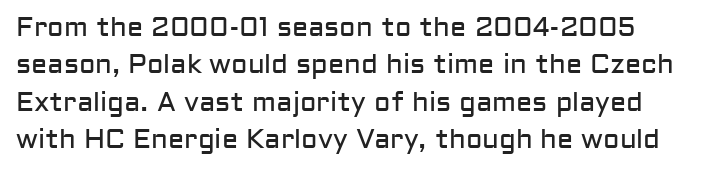
The image shows 27 px text type, upright; set normal line spacing (1.38x), normal letter spacing, not underlined.
